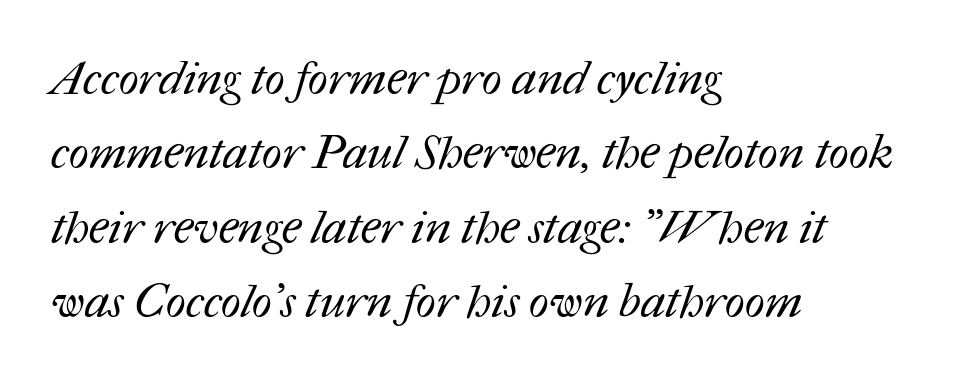
Honestly, the row spacing looks completely unremarkable. Alignment: flush left. Words appear dense and cohesive because spacing is normal. Each letter keeps its own natural width here, so spacing adapts to shape. Bare-footed words on every line. Is the stroke heavy? The answer is a plain regular-or-lighter.
